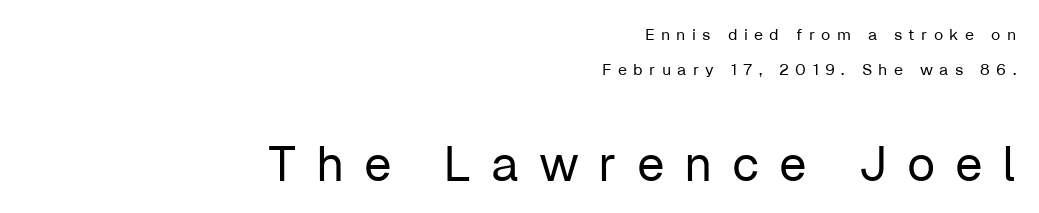
The image shows 49 px regular-weight sans-serif type, upright; set right-aligned, loose line spacing (2.16x), unusually wide letter spacing (+0.4 em), not underlined; the second (bottom) block is 3.06x larger; low stroke contrast and a medium x-height.
